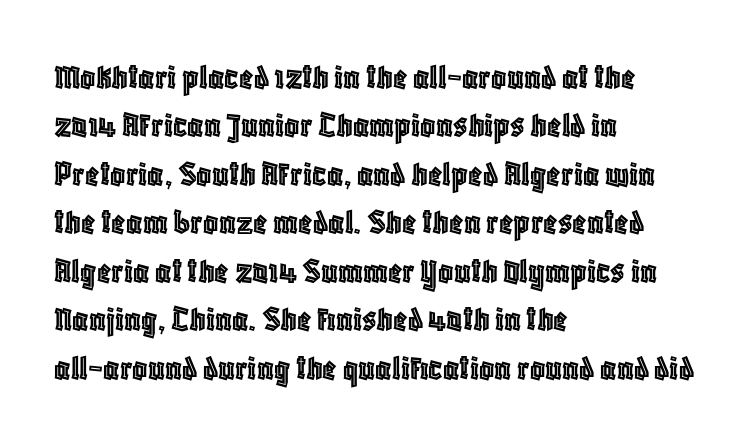
The rag falls on the right side of this text block. Leading matches the norm, producing a regular column. Unmarked baselines from the first word to the last. It's the straight-up-and-down kind of type. The gaps between neighbouring characters are ordinary and unremarkable.
